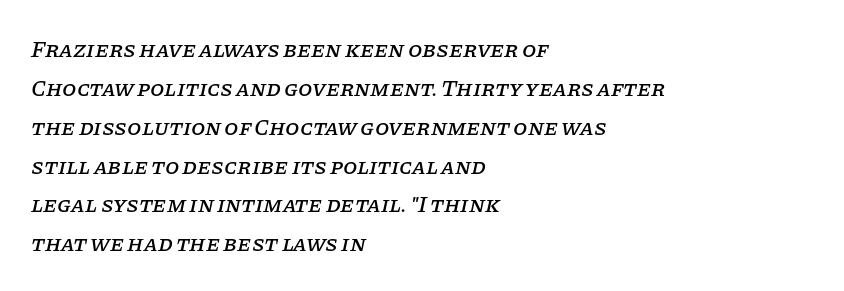
Notice how the stems are inclined rather than vertical — that's the hallmark of italics. Rows of type keep a routine distance in the vertical direction. One-word summary of the alignment: left. The gap between lines stays unmarked.
